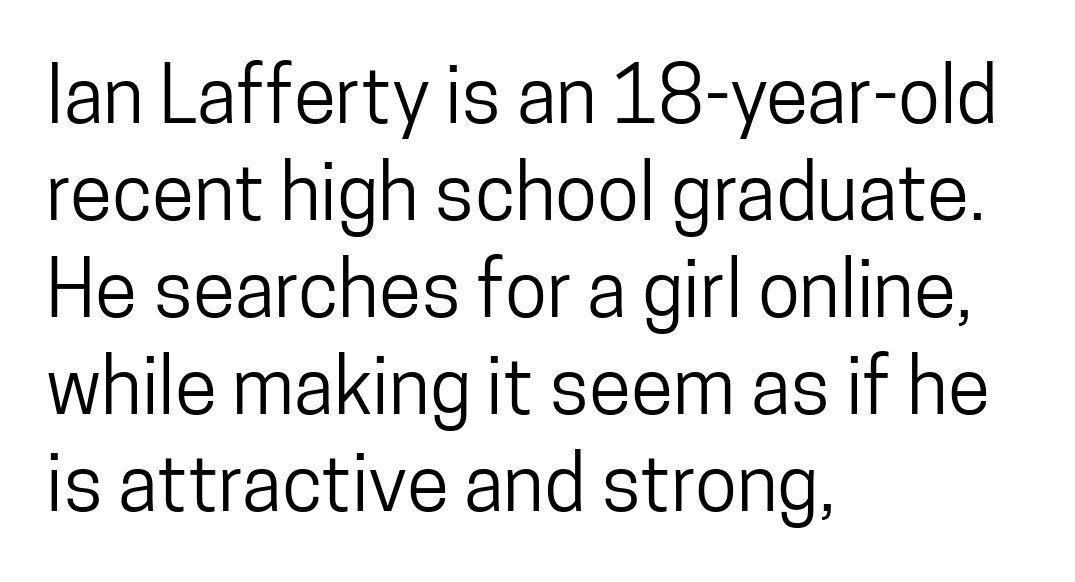
Spacing verdict: proportional, widths tailored to each character. Designer's note — italics off, roman on. The letterforms sit shoulder to shoulder at normal distance. The specimen omits any rule beneath the text block's lines. No feet cap the strokes, marking this as sans-serif type.
